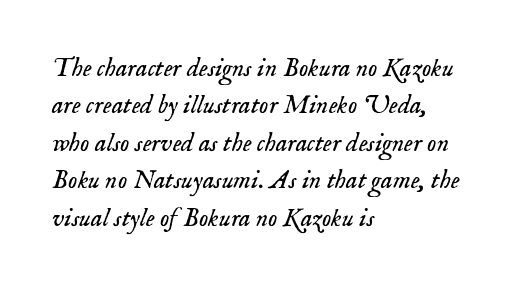
{"italic": "yes", "lean": "right", "slant_degrees": 18, "bold": "no", "underline": "no", "align": "left", "line_spacing": "normal", "line_spacing_ratio": 1.44, "letter_spacing": "normal", "letter_spacing_em": 0.0, "glyph_px": 26}
